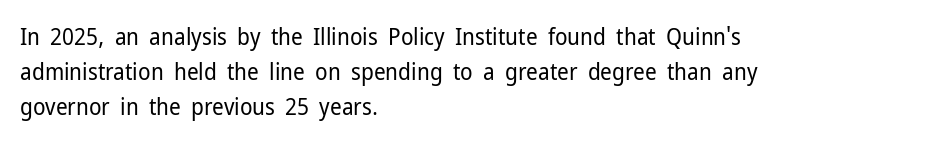
Q: Is the text bold? A: No.
Q: Is the text italic (slanted)? A: No, it is upright.
Q: Is the text underlined? A: No.
Q: How is the paragraph aligned? A: Left-aligned.
Q: Is the spacing between letters normal or unusually wide? A: Normal.
Q: Is the spacing between lines tight, normal or loose? A: Normal.
